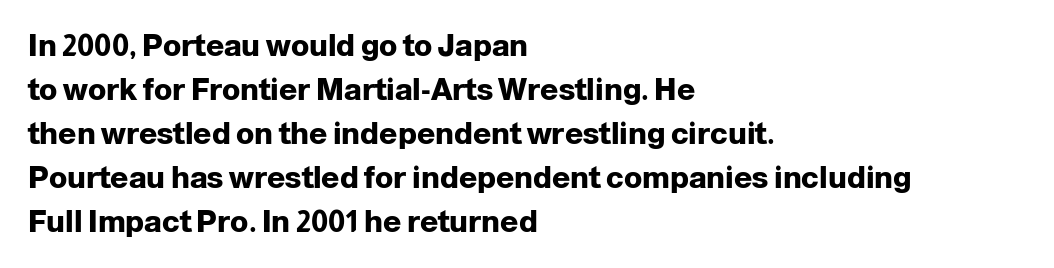
{"serif": "no", "italic": "no", "bold": "yes", "weight": "heavy", "width": "normal", "stroke_contrast": "low", "x_height": "medium", "monospaced": "no", "underline": "no", "align": "left", "line_spacing": "normal", "line_spacing_ratio": 1.47, "letter_spacing": "normal", "letter_spacing_em": 0.0, "glyph_px": 30}
